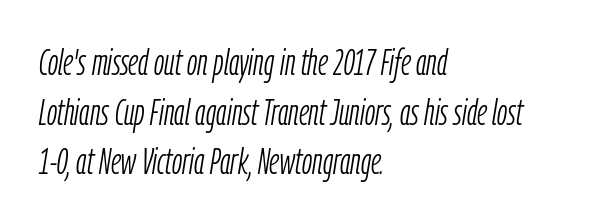
{"italic": "yes", "lean": "right", "slant_degrees": 9, "bold": "no", "weight": "light", "width": "condensed", "stroke_contrast": "low", "x_height": "medium", "monospaced": "no", "underline": "no", "align": "left", "line_spacing": "normal", "line_spacing_ratio": 1.34, "letter_spacing": "normal", "letter_spacing_em": 0.0, "glyph_px": 37}
